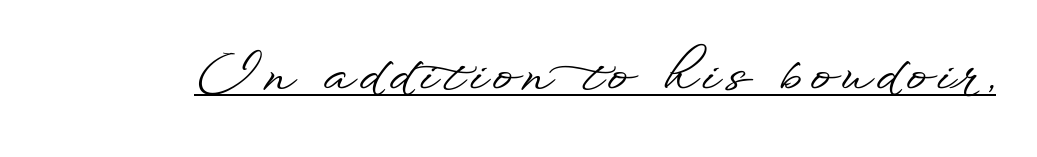
What decoration does the sample have? An underline. A typesetter would call this proportional, since set widths differ per character. Observe the absence of serifs on each vertical stroke in this sample.
